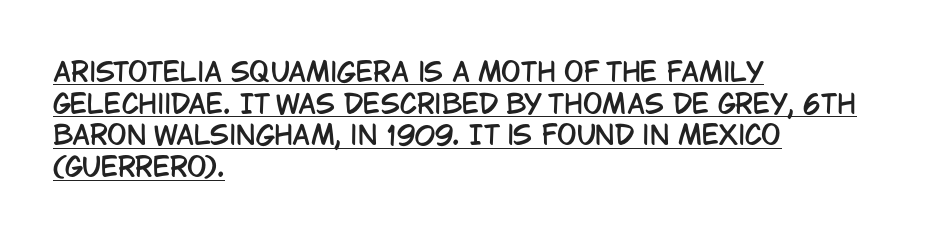
The rendering anchors every line to the left-hand side. Letter spacing: default. Emphasis is given by a line drawn under the lettering. Do the letters lean? They stand straight.
